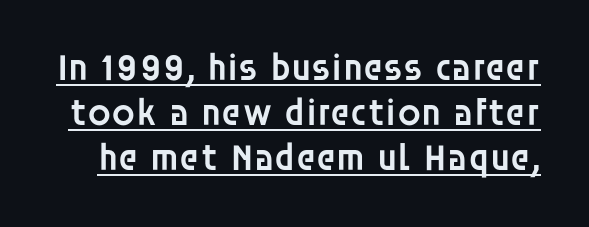
Q: Is the text bold? A: Semi-bold.
Q: Is the text italic (slanted)? A: No, it is upright.
Q: Is the typeface a serif or a sans-serif typeface? A: Sans-serif.
Q: Is the text underlined? A: Yes.
Q: Is the spacing between letters normal or unusually wide? A: Normal.
Q: Width (condensed, normal, or wide)? A: Normal.
Q: Stroke contrast? A: Low.
Q: x-height? A: Large.
Q: Monospaced? A: No.
